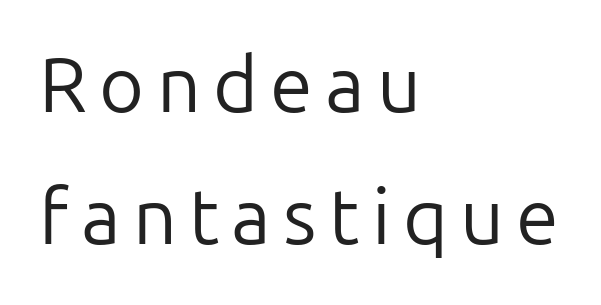
Q: Is the text bold? A: No.
Q: Is the text italic (slanted)? A: No, it is upright.
Q: Is the typeface a serif or a sans-serif typeface? A: Sans-serif.
Q: Is the text underlined? A: No.
Q: How is the paragraph aligned? A: Left-aligned.
Q: Width (condensed, normal, or wide)? A: Normal.
Q: Stroke contrast? A: Low.
Q: x-height? A: Medium.
Q: Monospaced? A: No.
